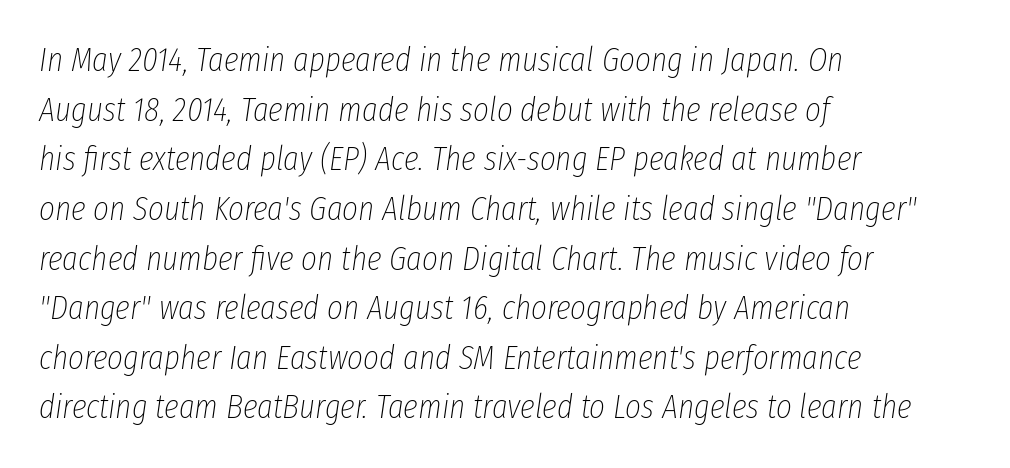
Q: Is the text bold? A: No.
Q: Is the text italic (slanted)? A: Yes, it leans right by about 8 degrees.
Q: Is the text underlined? A: No.
Q: How is the paragraph aligned? A: Left-aligned.
Q: Is the spacing between letters normal or unusually wide? A: Normal.
Q: Is the spacing between lines tight, normal or loose? A: Normal.
Q: Width (condensed, normal, or wide)? A: Condensed.
Q: Stroke contrast? A: Low.
Q: x-height? A: Medium.
Q: Monospaced? A: No.
